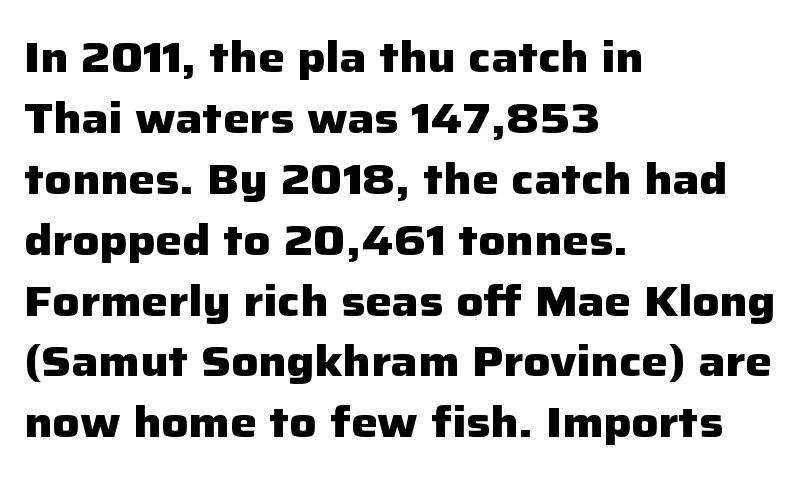
Q: Is the text bold? A: Yes.
Q: Is the text italic (slanted)? A: No, it is upright.
Q: Is the typeface a serif or a sans-serif typeface? A: Sans-serif.
Q: Is the text underlined? A: No.
Q: How is the paragraph aligned? A: Left-aligned.
Q: Is the spacing between letters normal or unusually wide? A: Normal.
Q: Is the spacing between lines tight, normal or loose? A: Normal.
Q: Width (condensed, normal, or wide)? A: Normal.
Q: Stroke contrast? A: Low.
Q: x-height? A: Medium.
Q: Monospaced? A: No.
